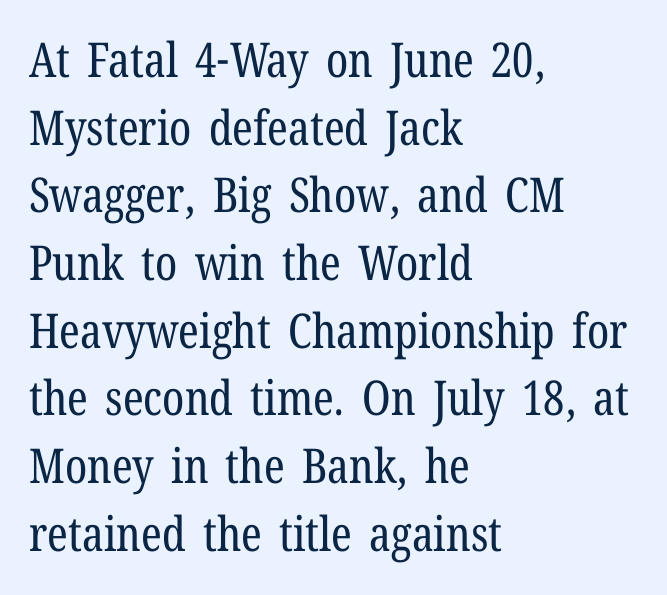
The image shows 48 px regular-weight, condensed serif type, upright; set left-aligned, normal line spacing (1.41x), normal letter spacing, not underlined; low stroke contrast and a medium x-height.
